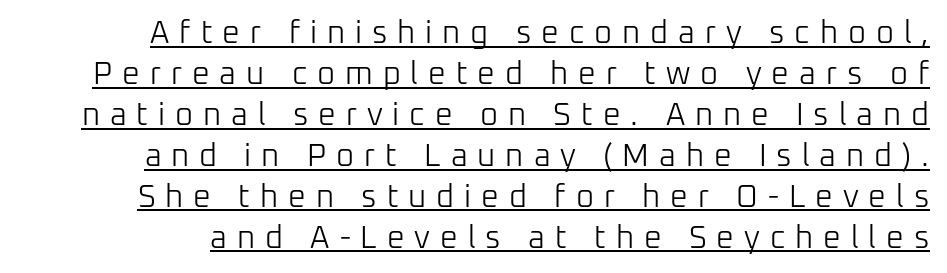
Q: Is the text bold? A: No.
Q: Is the text italic (slanted)? A: No, it is upright.
Q: Is the typeface a serif or a sans-serif typeface? A: Sans-serif.
Q: Is the text underlined? A: Yes.
Q: Is the spacing between letters normal or unusually wide? A: Unusually wide.
Q: Is the spacing between lines tight, normal or loose? A: Normal.
Q: Width (condensed, normal, or wide)? A: Normal.
Q: Stroke contrast? A: Low.
Q: x-height? A: Medium.
Q: Monospaced? A: No.
